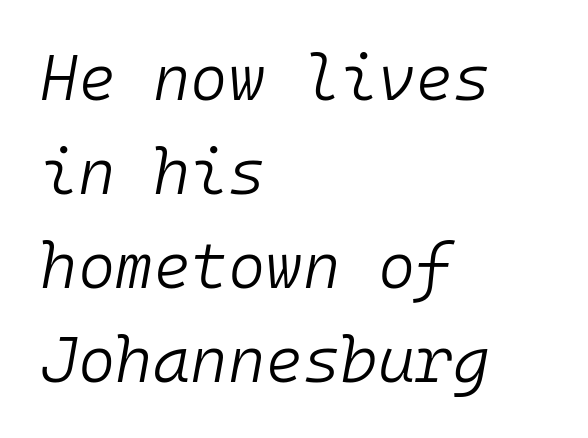
Line beginnings align vertically; line endings do not. One glance says typical: line gaps are just what's usual. Letters rest on an invisible, unmarked baseline. A typesetter would call this monospace, since all characters share one set width.
